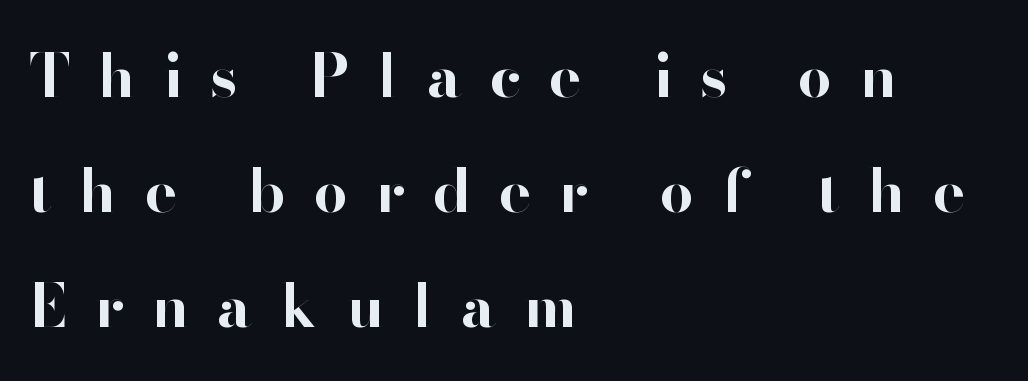
The image shows 60 px bold sans-serif type, upright; set left-aligned, loose line spacing (1.92x), unusually wide letter spacing (+0.47 em), not underlined; high stroke contrast and a small x-height.
